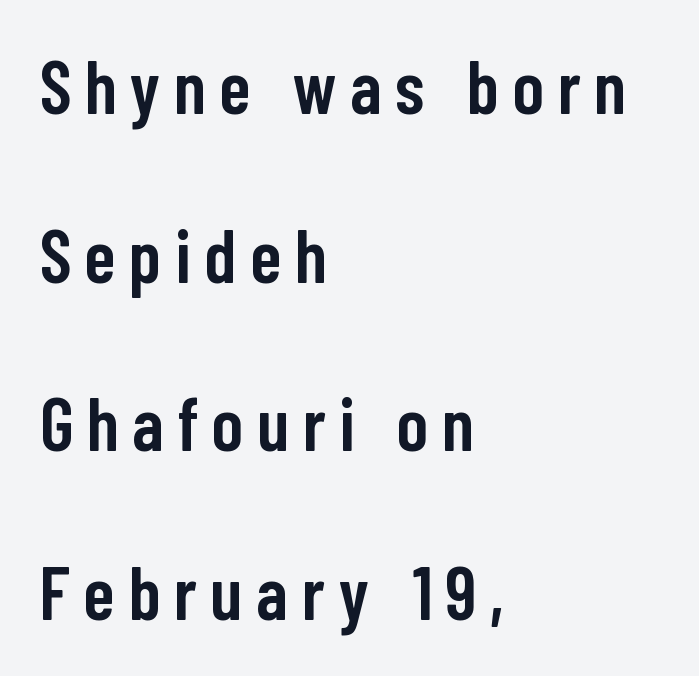
{"serif": "no", "italic": "no", "bold": "semi", "weight": "semibold", "width": "condensed", "stroke_contrast": "low", "x_height": "medium", "monospaced": "no", "underline": "no", "align": "left", "line_spacing": "loose", "line_spacing_ratio": 2.28, "glyph_px": 74}
